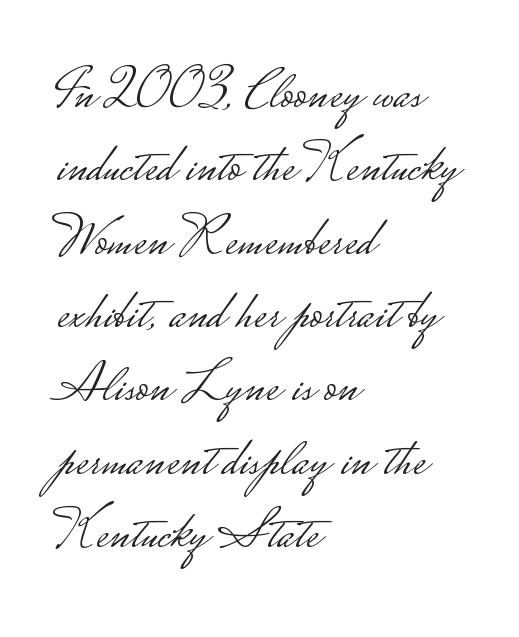
{"serif": "no", "bold": "no", "weight": "light", "width": "wide", "stroke_contrast": "low", "monospaced": "no", "underline": "no", "align": "left", "line_spacing": "normal", "line_spacing_ratio": 1.31, "letter_spacing": "normal", "letter_spacing_em": 0.0, "glyph_px": 56}
